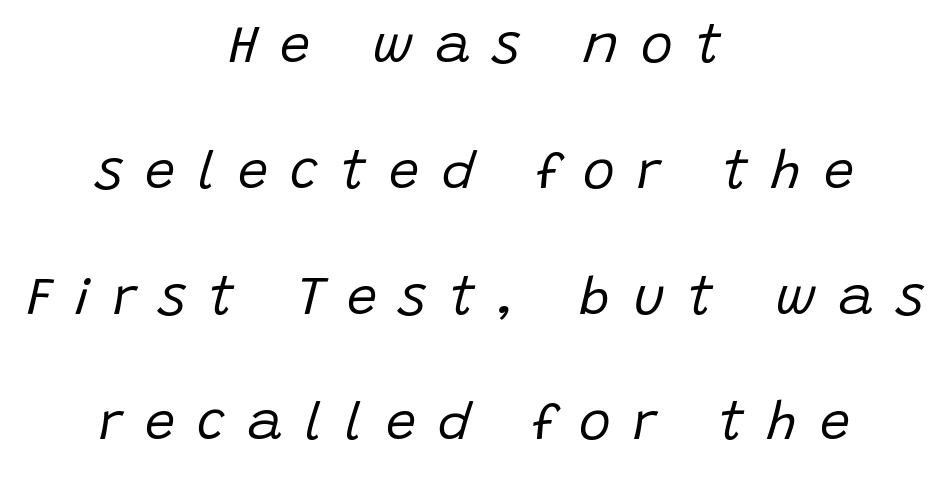
The image shows 54 px regular-weight type, italic (leaning right); set centered, loose line spacing (2.33x), unusually wide letter spacing (+0.42 em), not underlined; low stroke contrast and a large x-height.
